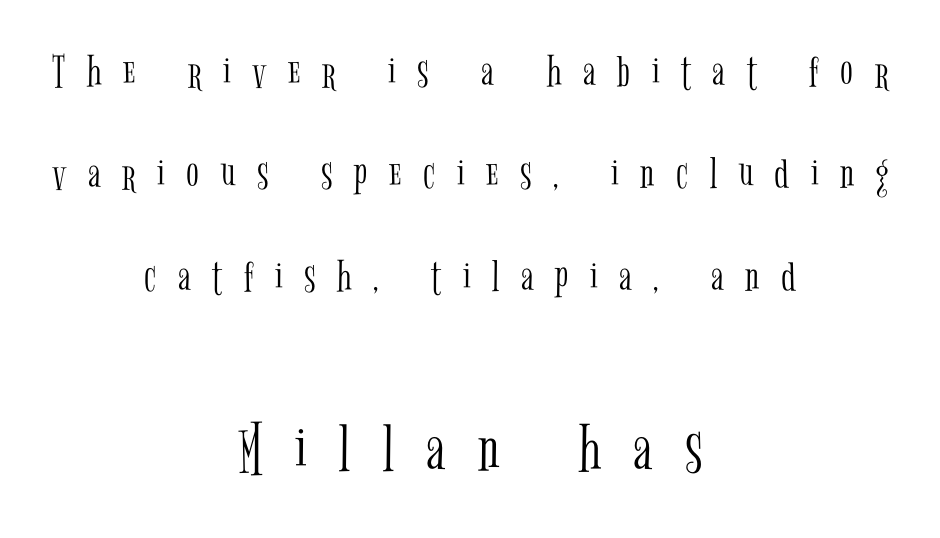
Is there any slant? The stems are plumb. The paragraph has two soft edges and a firm central axis. Type style note: has serifs. Notice the wide empty band between every row — that's loose leading.
